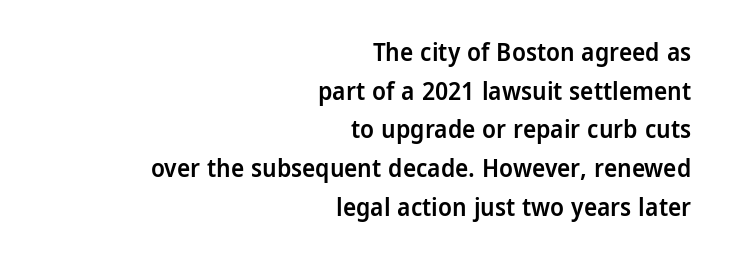
{"italic": "no", "bold": "semi", "underline": "no", "align": "right", "line_spacing": "normal", "line_spacing_ratio": 1.55, "letter_spacing": "normal", "letter_spacing_em": 0.0, "glyph_px": 25}
